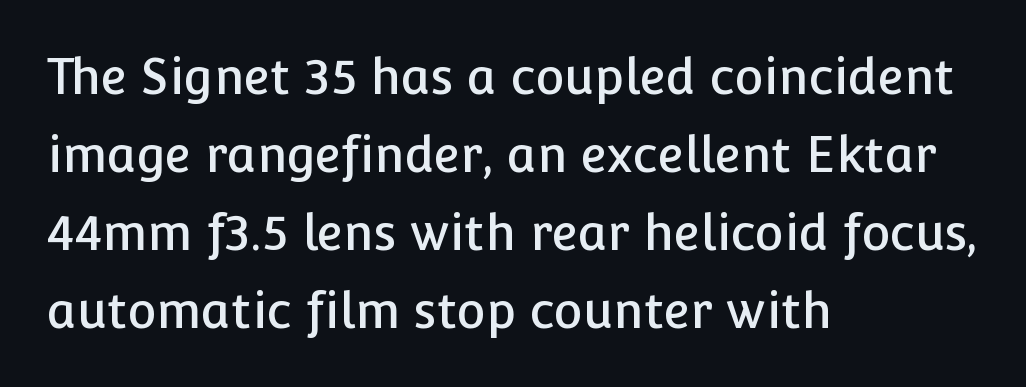
The image shows 49 px sans-serif type, upright; set left-aligned, normal line spacing (1.59x), normal letter spacing, not underlined; low stroke contrast and a medium x-height.
